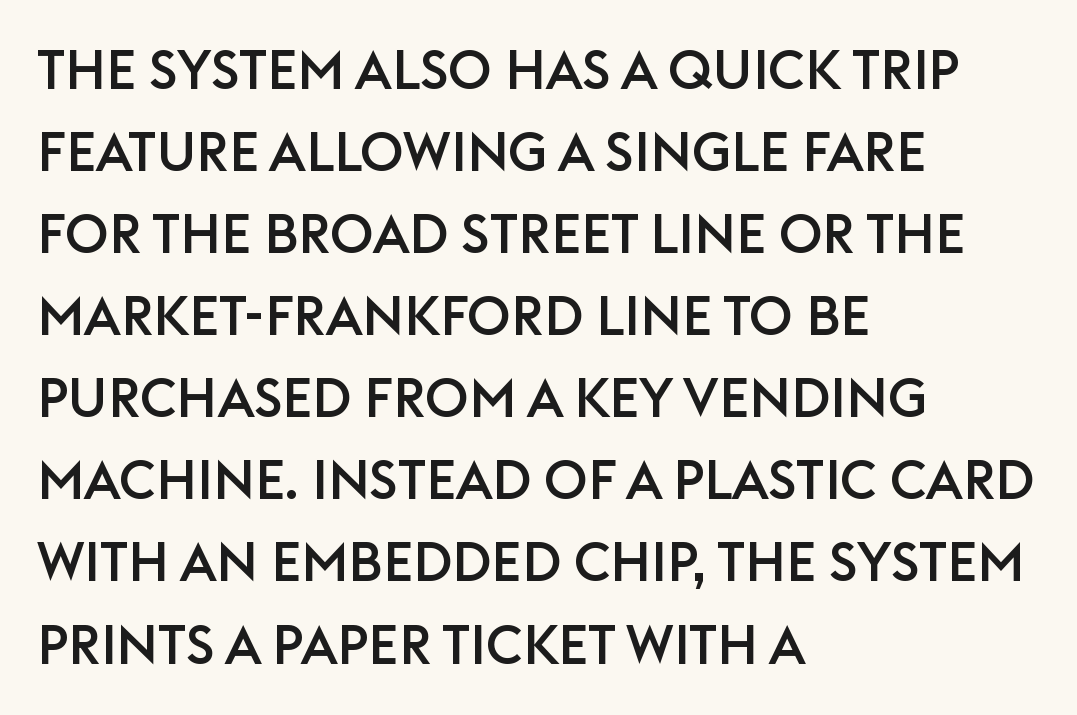
Q: Is the text italic (slanted)? A: No, it is upright.
Q: Is the typeface a serif or a sans-serif typeface? A: Sans-serif.
Q: Is the text underlined? A: No.
Q: How is the paragraph aligned? A: Left-aligned.
Q: Is the spacing between letters normal or unusually wide? A: Normal.
Q: Is the spacing between lines tight, normal or loose? A: Normal.
Q: Width (condensed, normal, or wide)? A: Normal.
Q: Stroke contrast? A: Low.
Q: x-height? A: Large.
Q: Monospaced? A: No.
